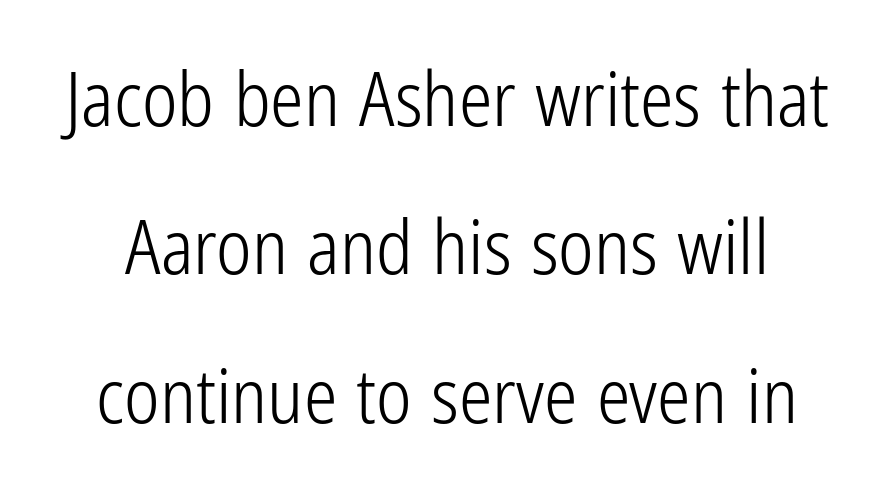
Q: Is the text bold? A: No.
Q: Is the text italic (slanted)? A: No, it is upright.
Q: Is the typeface a serif or a sans-serif typeface? A: Sans-serif.
Q: Is the text underlined? A: No.
Q: Is the spacing between letters normal or unusually wide? A: Normal.
Q: Is the spacing between lines tight, normal or loose? A: Loose.
Q: Width (condensed, normal, or wide)? A: Condensed.
Q: Stroke contrast? A: Low.
Q: x-height? A: Medium.
Q: Monospaced? A: No.
